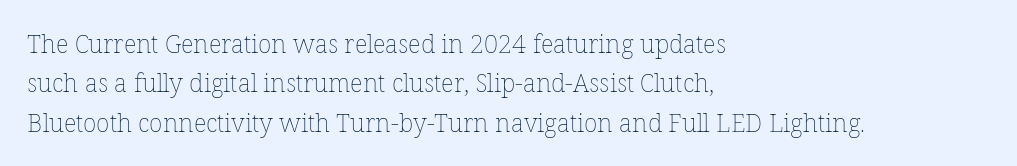
This block has exactly the height ordinary leading produces. Heft: none added — not bold. The face used here is rendered with its standard letterfit. Horizontally, the lines are justified to the leading edge only.
